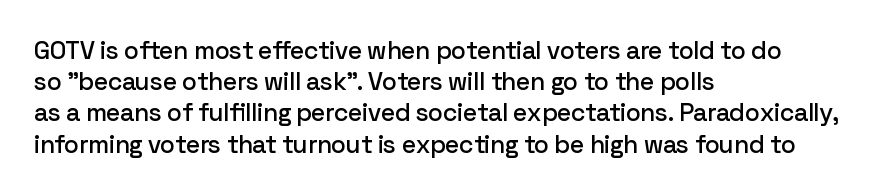
{"italic": "no", "underline": "no", "align": "left", "line_spacing": "normal", "line_spacing_ratio": 1.25, "letter_spacing": "normal", "letter_spacing_em": 0.0, "glyph_px": 25}
